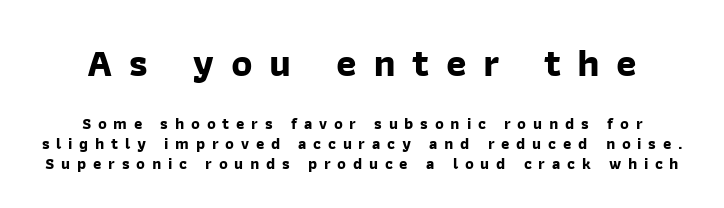
Inter-character spacing is expanded well beyond the font's built-in metrics. Reading top to bottom, the characters get smaller at the block break. Looks like regular typesetting: each glyph gets only the width it needs. Short and long lines alike share a common midpoint. This rendering employs a face without finishing strokes, i.e., a sans-serif. On the weight axis this lands at bold, roughly 700.
